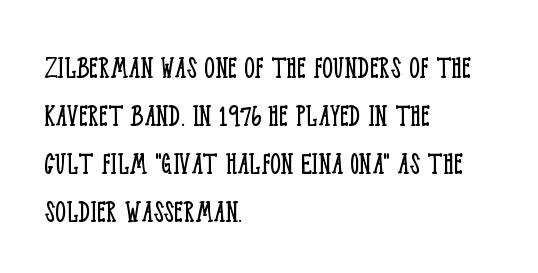
Unmarked baselines from the first word to the last. Character widths vary here, with narrow letters taking less room than wide ones. One glance says typical: line gaps are just what's usual. Look at the bottom of the vertical strokes: they flare into serifs here. Reading down the block, your eye returns to a fixed left position each line. Honestly, the letter spacing is just normal — you wouldn't notice it.
